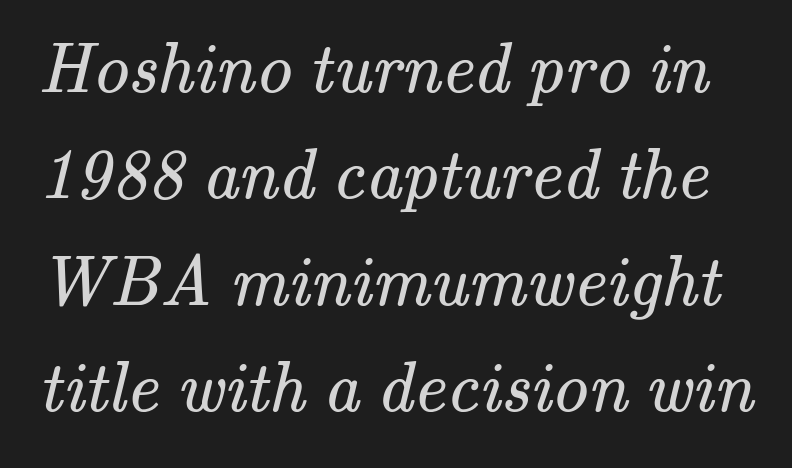
{"serif": "yes", "bold": "no", "weight": "regular", "width": "normal", "stroke_contrast": "medium", "x_height": "small", "monospaced": "no", "underline": "no", "line_spacing": "normal", "line_spacing_ratio": 1.5, "letter_spacing": "normal", "letter_spacing_em": 0.0, "glyph_px": 71}
